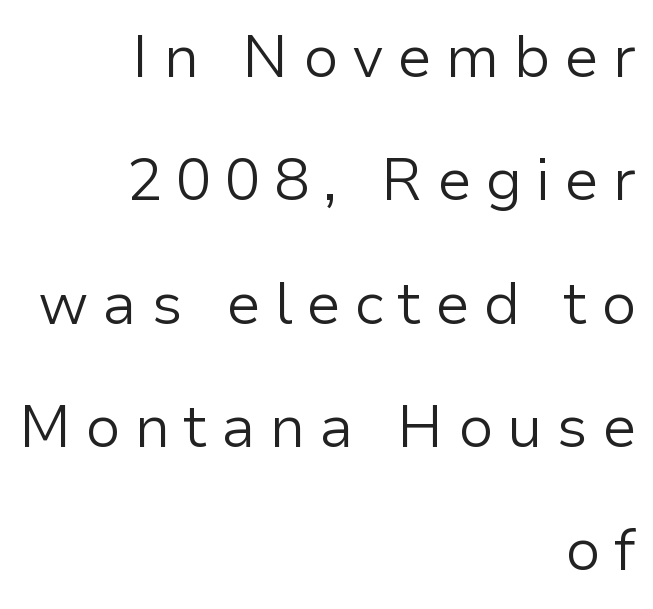
{"serif": "no", "italic": "no", "bold": "no", "weight": "light", "width": "normal", "stroke_contrast": "low", "x_height": "medium", "monospaced": "no", "underline": "no", "align": "right", "line_spacing": "loose", "line_spacing_ratio": 2.09, "letter_spacing": "wide", "letter_spacing_em": 0.23, "glyph_px": 59}
